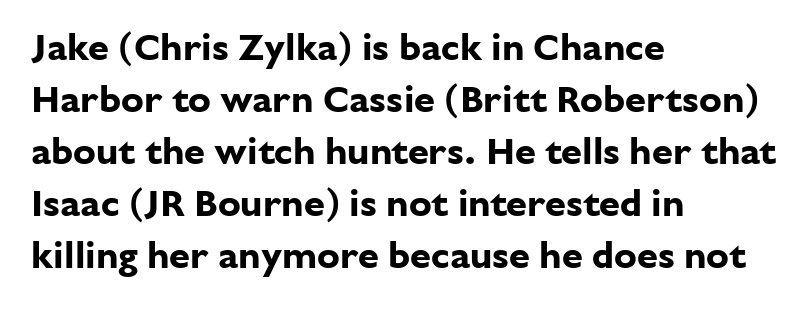
All the whitespace from short lines collects on the right. Quick note: not italic, upright. Chunky letters — that's bold for sure. Spacing verdict: proportional, widths tailored to each character. The block of text has a typical density, with ordinary space between rows. Serif or sans? Sans — the stroke terminals are bare.
